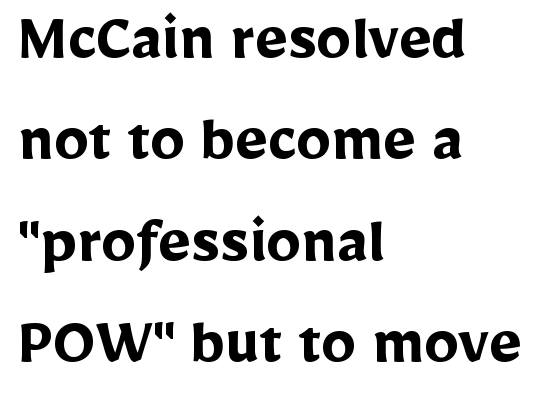
The image shows 70 px semibold sans-serif type, upright; set left-aligned, normal line spacing (1.45x), normal letter spacing, not underlined; low stroke contrast and a medium x-height.
